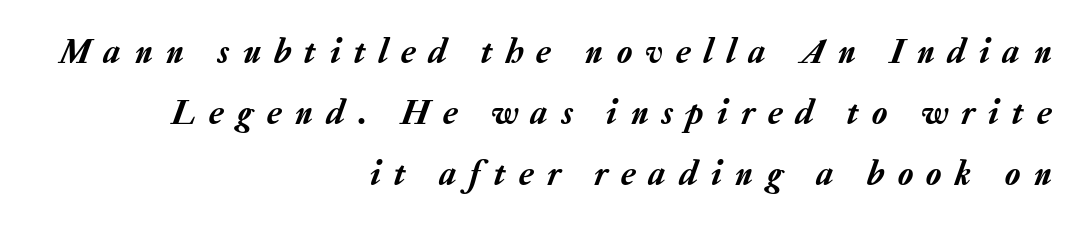
{"italic": "yes", "lean": "right", "slant_degrees": 20, "width": "normal", "stroke_contrast": "low", "x_height": "medium", "monospaced": "no", "underline": "no", "align": "right", "line_spacing_ratio": 1.74, "letter_spacing": "wide", "letter_spacing_em": 0.39, "glyph_px": 35}
